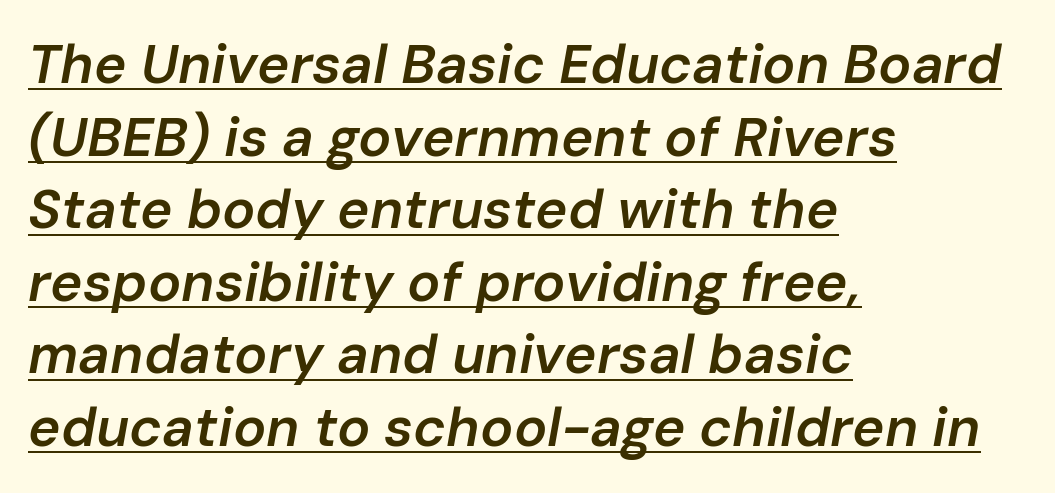
The image shows 55 px semibold type, italic (leaning right); set left-aligned, normal line spacing (1.32x), normal letter spacing, underlined; low stroke contrast and a medium x-height.
